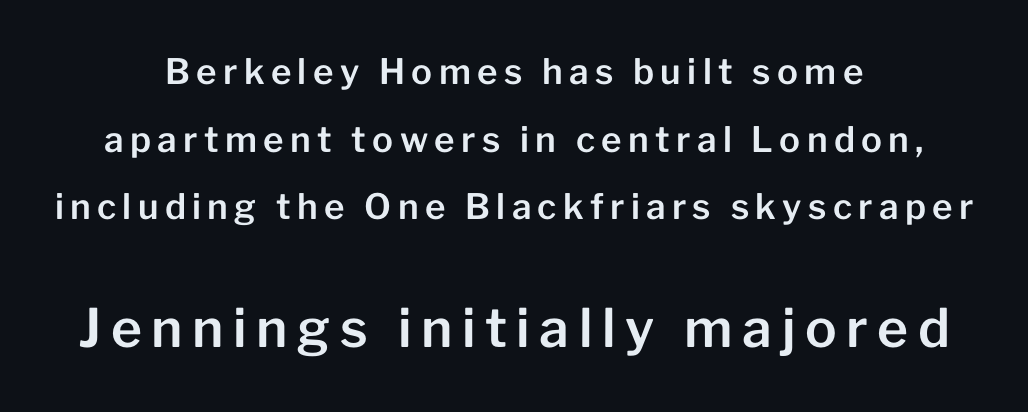
Q: Is the text italic (slanted)? A: No, it is upright.
Q: Is the typeface a serif or a sans-serif typeface? A: Sans-serif.
Q: Is the text underlined? A: No.
Q: How is the paragraph aligned? A: Centered.
Q: Is the spacing between lines tight, normal or loose? A: Loose.
Q: Which block of text is set in a larger size, the first (top) or the second (bottom)? A: The second (bottom) one.
Q: Width (condensed, normal, or wide)? A: Normal.
Q: Stroke contrast? A: Low.
Q: x-height? A: Medium.
Q: Monospaced? A: No.
